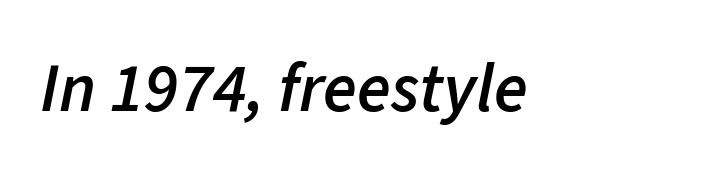
The specimen omits any rule beneath the text block's lines. A typesetter would call this proportional, since set widths differ per character. An italicized treatment has been applied to the whole sample. The letters sit at their default tracking, neither squeezed nor spread. Stroke thickness is moderately raised; the sample reads as semibold.
